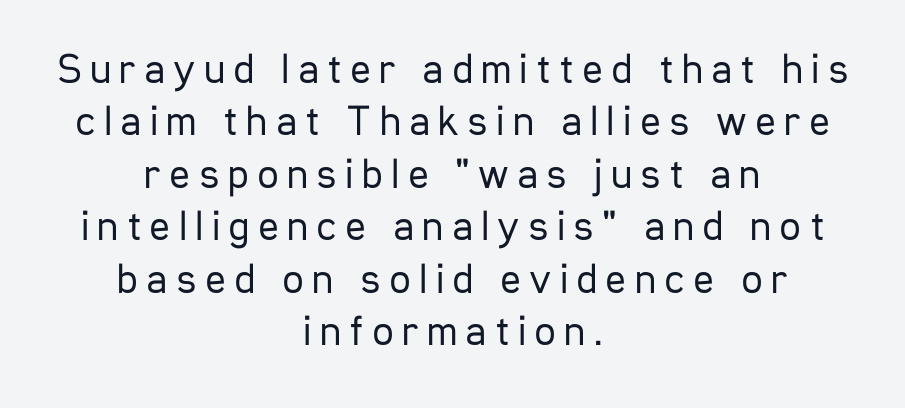
The image shows 43 px regular-weight, condensed sans-serif type, upright; set centered, line spacing 1.22x, not underlined; low stroke contrast and a medium x-height.
